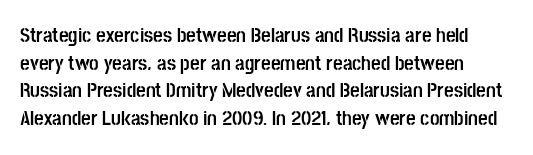
The image shows 21 px bold type, upright; set normal line spacing (1.31x), normal letter spacing, not underlined.
